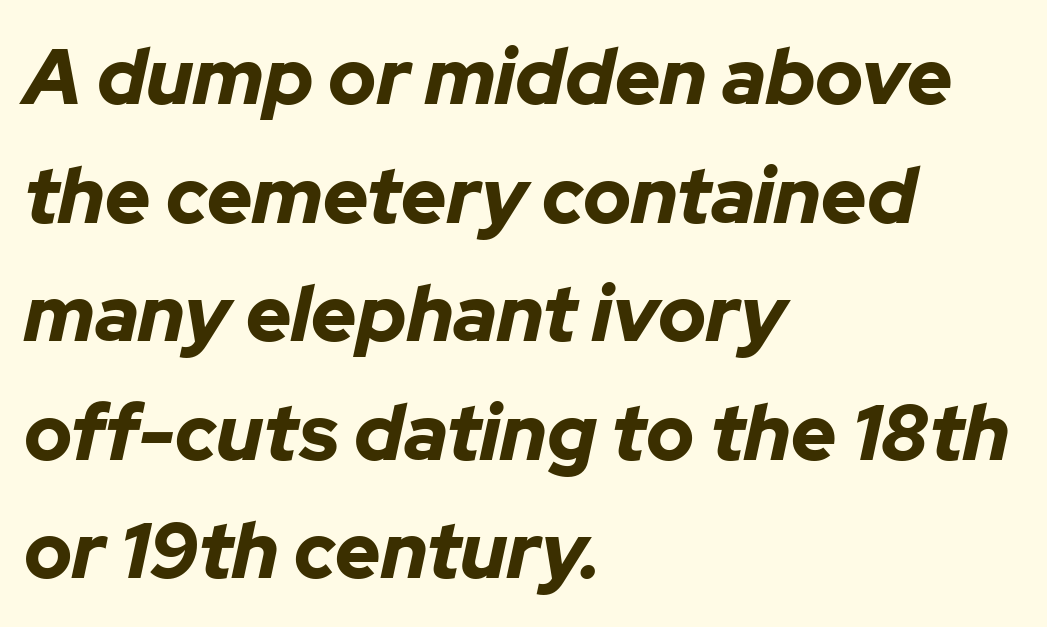
The font is running at its bold setting. The axis of the letterforms is tilted away from vertical. Layout note: lines flush left. The designer left line spacing at the default. The face used here is proportionally spaced, like ordinary book or web type.
